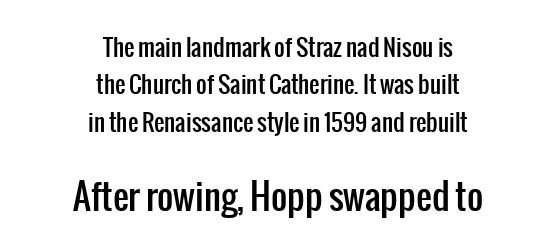
The image shows 35 px condensed sans-serif type, upright; set centered, normal line spacing (1.63x), normal letter spacing, not underlined; the second (bottom) block is 1.52x larger; low stroke contrast and a medium x-height.
